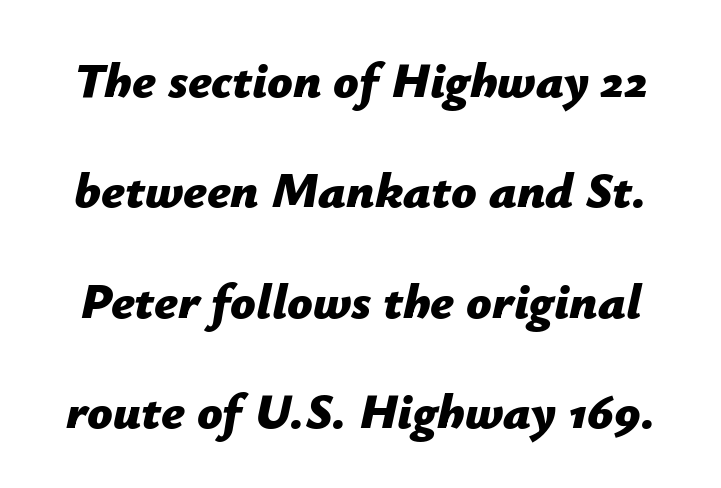
Q: Is the text bold? A: Yes.
Q: Is the text italic (slanted)? A: Yes, it leans right by about 12 degrees.
Q: Is the text underlined? A: No.
Q: Is the spacing between letters normal or unusually wide? A: Normal.
Q: Is the spacing between lines tight, normal or loose? A: Loose.
Q: Width (condensed, normal, or wide)? A: Normal.
Q: Stroke contrast? A: Low.
Q: x-height? A: Medium.
Q: Monospaced? A: No.
